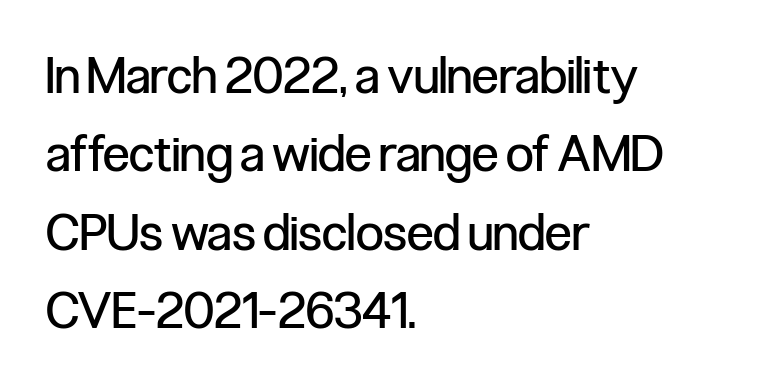
{"serif": "no", "italic": "no", "bold": "no", "weight": "regular", "width": "condensed", "stroke_contrast": "low", "x_height": "medium", "monospaced": "no", "underline": "no", "align": "left", "line_spacing": "normal", "line_spacing_ratio": 1.57, "letter_spacing": "normal", "letter_spacing_em": 0.0, "glyph_px": 50}
